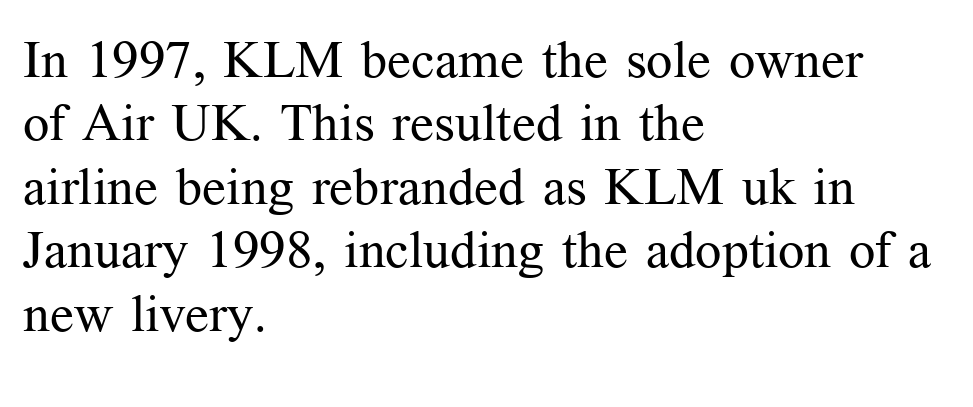
The face used here is seriffed, in the tradition of book romans. Spacing between characters is what you'd get straight out of the box. Weight class: somewhere from thin through regular. If you drew a line through each stem, it would be perfectly vertical. The setting favours the left margin, as ordinary paragraphs usually do.
